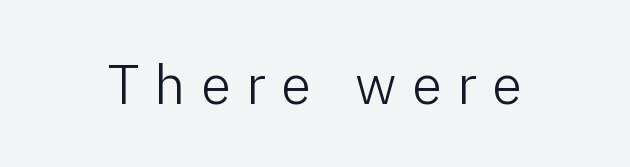
This sample uses a sans-serif face. These glyphs show unthickened strokes, regular width or finer. These lines are rendered in a variable-pitch font. Letters rest on an invisible, unmarked baseline.
